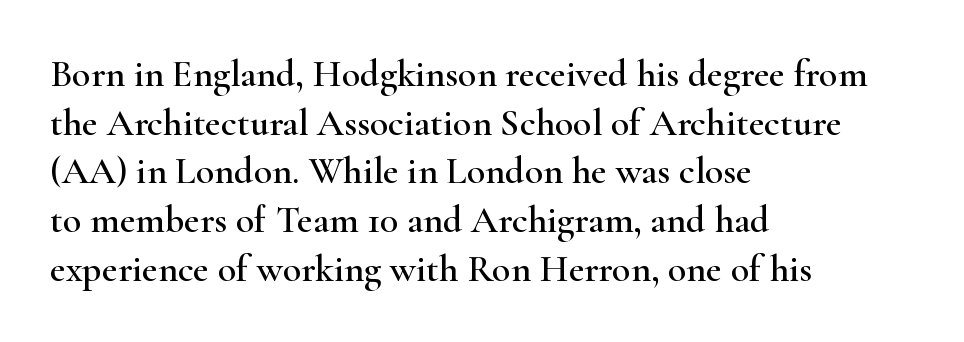
This is roman type, the default non-slanted kind. The type family on display is of the serif kind. These lines are set flush left with a ragged right edge. You could not count columns in this text — the font is proportionally spaced. Spacing between characters is what you'd get straight out of the box.
